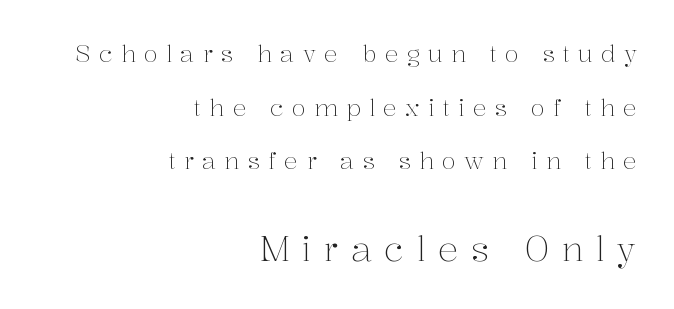
The image shows 34 px light serif type, upright; set right-aligned, loose line spacing (2.33x), unusually wide letter spacing (+0.36 em), not underlined; the second (bottom) block is 1.48x larger; medium stroke contrast and a medium x-height.
